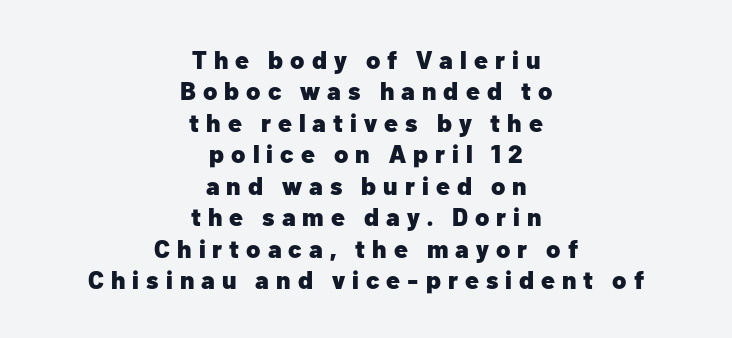
{"italic": "no", "bold": "yes", "underline": "no", "align": "center", "line_spacing": "normal", "line_spacing_ratio": 1.26, "letter_spacing": "wide", "letter_spacing_em": 0.28, "glyph_px": 25}
